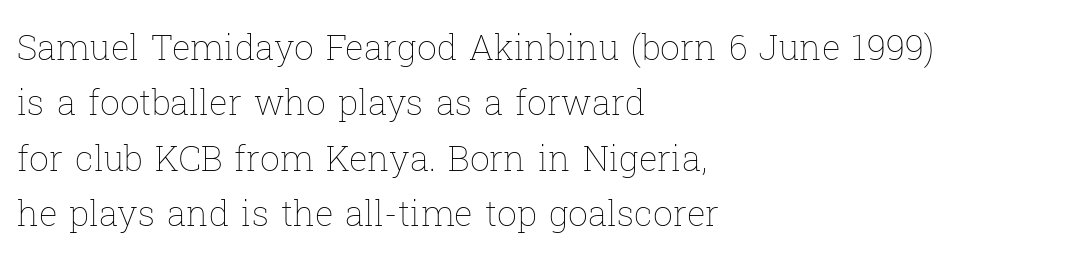
Q: Is the text bold? A: No.
Q: Is the text italic (slanted)? A: No, it is upright.
Q: Is the text underlined? A: No.
Q: How is the paragraph aligned? A: Left-aligned.
Q: Is the spacing between letters normal or unusually wide? A: Normal.
Q: Is the spacing between lines tight, normal or loose? A: Normal.
Q: Width (condensed, normal, or wide)? A: Normal.
Q: Stroke contrast? A: Low.
Q: x-height? A: Medium.
Q: Monospaced? A: No.
